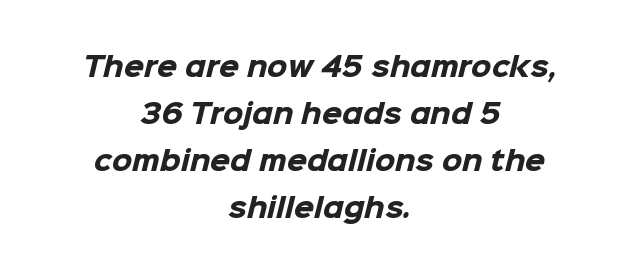
{"bold": "yes", "underline": "no", "align": "center", "line_spacing_ratio": 1.81, "letter_spacing": "normal", "letter_spacing_em": 0.0, "glyph_px": 26}
